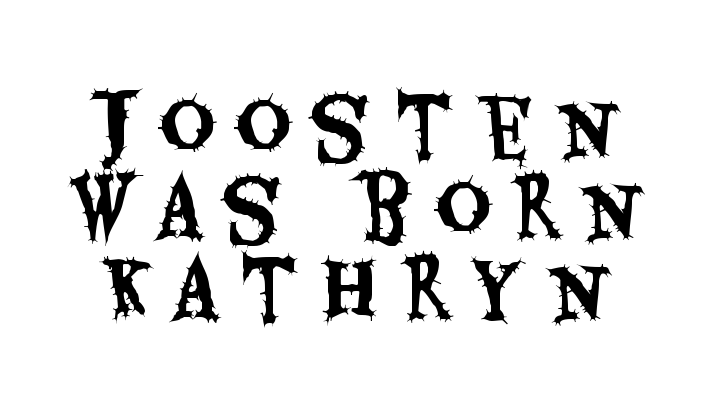
{"serif": "no", "italic": "no", "width": "condensed", "stroke_contrast": "medium", "x_height": "large", "monospaced": "no", "underline": "no", "line_spacing": "tight", "line_spacing_ratio": 1.06, "letter_spacing": "wide", "letter_spacing_em": 0.29, "glyph_px": 77}
